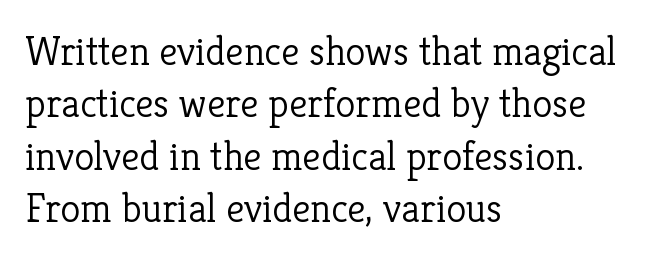
Letters rest on an invisible, unmarked baseline. Old-style or modern, the face here clearly has serifs. No heavy texture on the line: the type isn't bold. These lines are rendered in a variable-pitch font.
